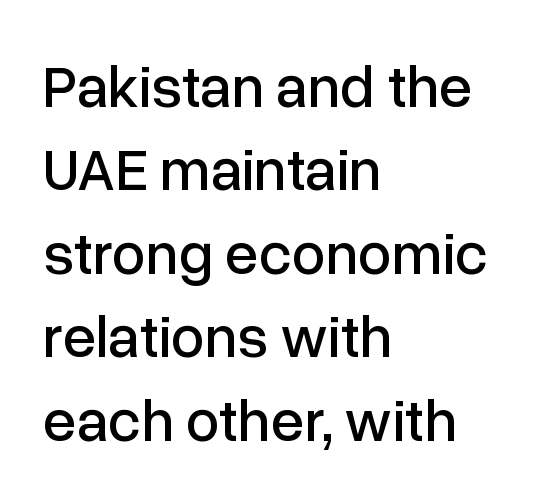
{"serif": "no", "italic": "no", "width": "normal", "stroke_contrast": "low", "x_height": "medium", "monospaced": "no", "underline": "no", "align": "left", "line_spacing": "normal", "line_spacing_ratio": 1.39, "letter_spacing": "normal", "letter_spacing_em": 0.0, "glyph_px": 60}
